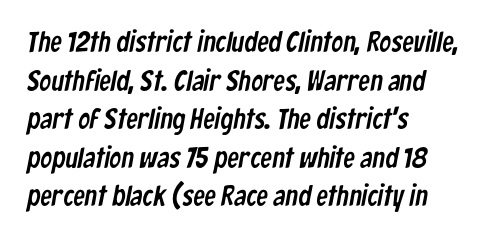
Q: Is the typeface a serif or a sans-serif typeface? A: Sans-serif.
Q: Is the text underlined? A: No.
Q: How is the paragraph aligned? A: Left-aligned.
Q: Is the spacing between letters normal or unusually wide? A: Normal.
Q: Is the spacing between lines tight, normal or loose? A: Normal.
Q: Width (condensed, normal, or wide)? A: Condensed.
Q: Stroke contrast? A: Low.
Q: x-height? A: Medium.
Q: Monospaced? A: No.
